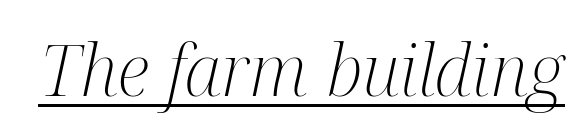
{"serif": "yes", "italic": "yes", "lean": "right", "slant_degrees": 12, "bold": "no", "weight": "light", "width": "condensed", "stroke_contrast": "medium", "x_height": "medium", "monospaced": "no", "underline": "yes", "letter_spacing": "normal", "letter_spacing_em": 0.0, "glyph_px": 72}
